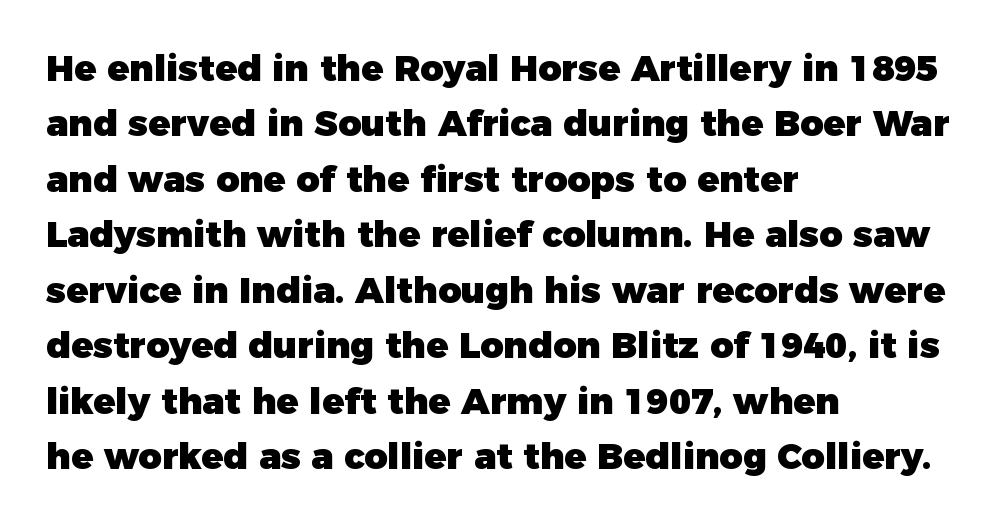
The line texture is even and compact thanks to regular tracking. In terms of weight, the rendering is a true, heavy bold. Short and long lines alike share a common starting point at left. Grotesque or geometric, the face here clearly has no serifs. The specimen omits any rule beneath the text block's lines.
